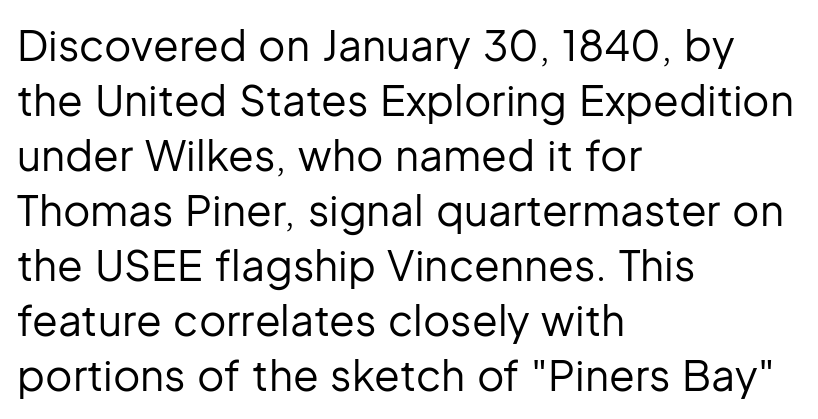
Q: Is the text bold? A: No.
Q: Is the text italic (slanted)? A: No, it is upright.
Q: Is the typeface a serif or a sans-serif typeface? A: Sans-serif.
Q: Is the text underlined? A: No.
Q: How is the paragraph aligned? A: Left-aligned.
Q: Is the spacing between letters normal or unusually wide? A: Normal.
Q: Is the spacing between lines tight, normal or loose? A: Normal.
Q: Width (condensed, normal, or wide)? A: Normal.
Q: Stroke contrast? A: Low.
Q: x-height? A: Medium.
Q: Monospaced? A: No.
